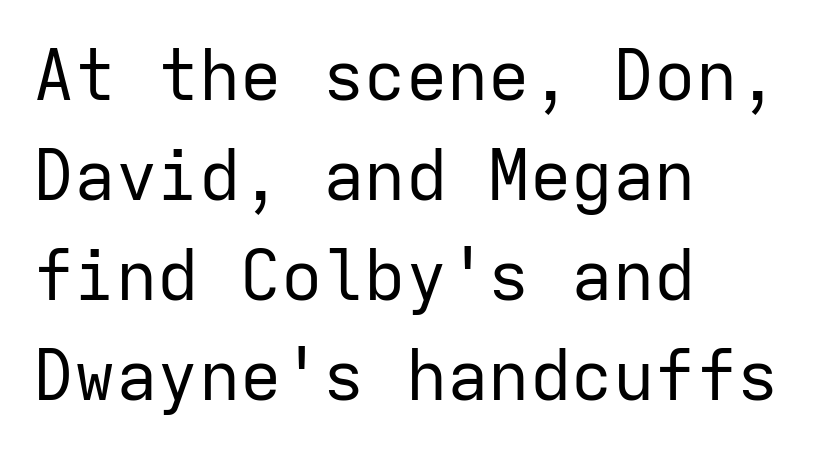
{"serif": "no", "italic": "no", "bold": "no", "weight": "regular", "width": "normal", "stroke_contrast": "low", "x_height": "medium", "monospaced": "yes", "underline": "no", "align": "left", "line_spacing": "normal", "line_spacing_ratio": 1.45, "letter_spacing": "normal", "letter_spacing_em": 0.0, "glyph_px": 69}
